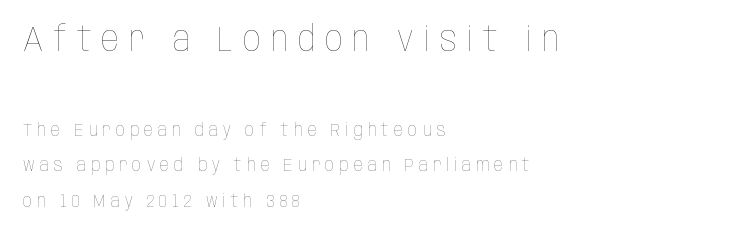
Q: Is the text bold? A: No.
Q: Is the text italic (slanted)? A: No, it is upright.
Q: Is the text underlined? A: No.
Q: How is the paragraph aligned? A: Left-aligned.
Q: Is the spacing between letters normal or unusually wide? A: Unusually wide.
Q: Is the spacing between lines tight, normal or loose? A: Loose.
Q: Which block of text is set in a larger size, the first (top) or the second (bottom)? A: The first (top) one.
Q: Width (condensed, normal, or wide)? A: Condensed.
Q: Stroke contrast? A: Low.
Q: x-height? A: Large.
Q: Monospaced? A: No.
